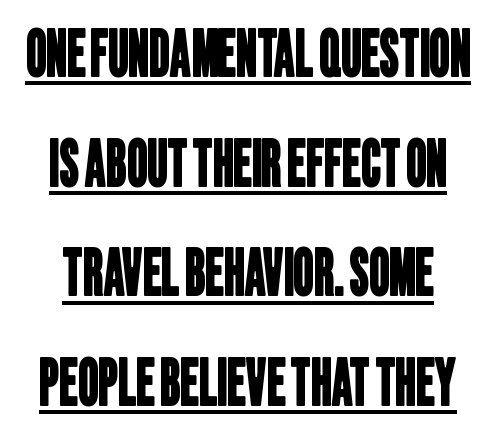
The characters display no serif detailing; their extremities are plain. This sample has the flowing, uneven cadence of proportional lettering. There is no visible air inserted between adjacent glyphs. Compared with undecorated copy, this sample adds a rule below the words.
